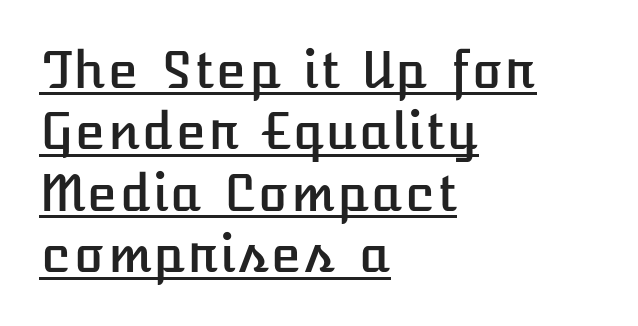
The image shows 50 px text type, upright; set left-aligned, line spacing 1.23x, normal letter spacing, underlined; low stroke contrast and a medium x-height.
